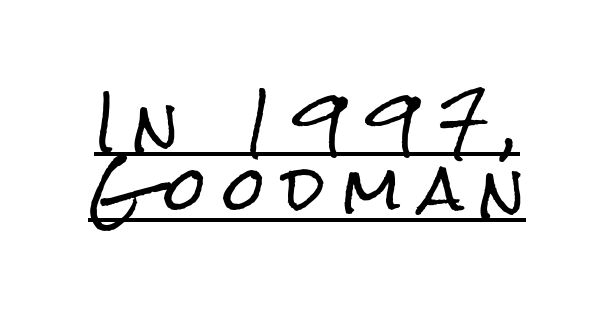
Q: Is the text italic (slanted)? A: No, it is upright.
Q: Is the typeface a serif or a sans-serif typeface? A: Sans-serif.
Q: Is the text underlined? A: Yes.
Q: Is the spacing between letters normal or unusually wide? A: Unusually wide.
Q: Is the spacing between lines tight, normal or loose? A: Tight.
Q: Width (condensed, normal, or wide)? A: Condensed.
Q: Stroke contrast? A: Low.
Q: x-height? A: Medium.
Q: Monospaced? A: No.
